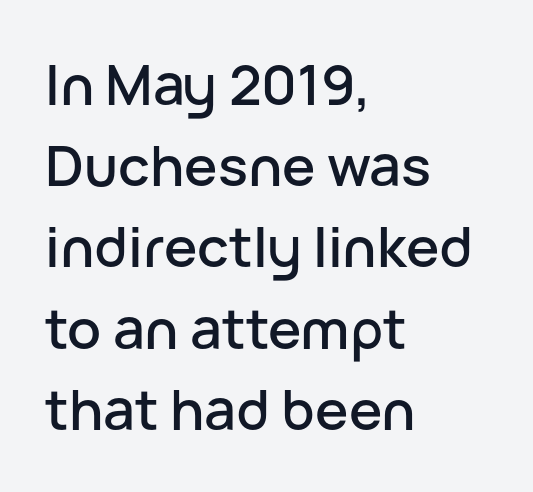
Q: Is the text italic (slanted)? A: No, it is upright.
Q: Is the typeface a serif or a sans-serif typeface? A: Sans-serif.
Q: Is the text underlined? A: No.
Q: How is the paragraph aligned? A: Left-aligned.
Q: Is the spacing between letters normal or unusually wide? A: Normal.
Q: Is the spacing between lines tight, normal or loose? A: Normal.
Q: Width (condensed, normal, or wide)? A: Normal.
Q: Stroke contrast? A: Low.
Q: x-height? A: Medium.
Q: Monospaced? A: No.
